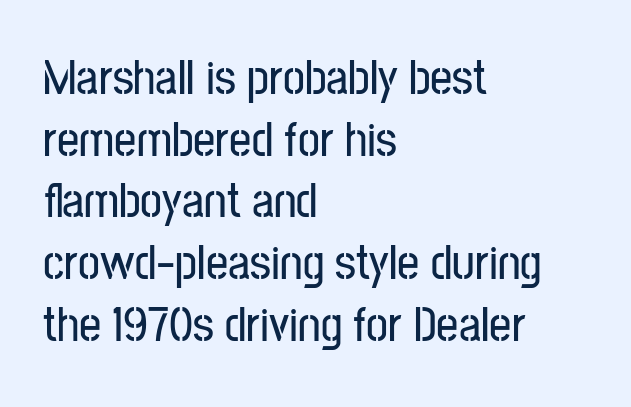
The space directly below the letters is spotless. Serif or sans? Sans — the stroke terminals are bare. Standard letterfit; no display-style spreading of the glyphs. Vertically, the passage feels balanced, rows spaced as you'd expect. Upright lettering throughout. Looks like regular typesetting: each glyph gets only the width it needs.
